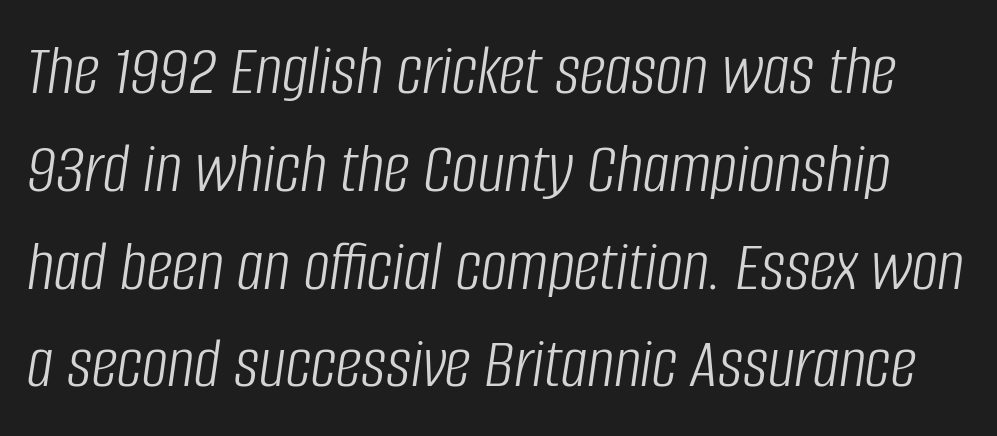
The image shows 73 px light, condensed type, italic (leaning right); set normal line spacing (1.34x), normal letter spacing, not underlined; low stroke contrast and a large x-height.
